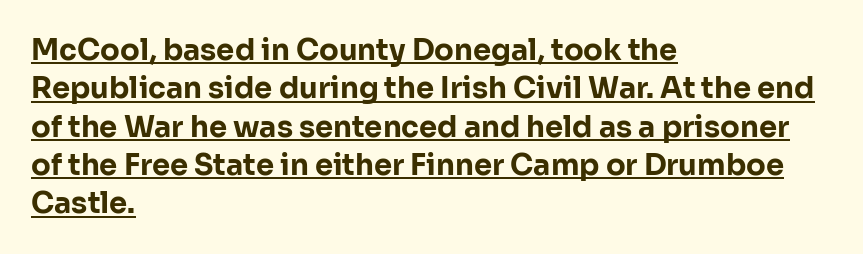
Q: Is the text bold? A: Yes.
Q: Is the text italic (slanted)? A: No, it is upright.
Q: Is the typeface a serif or a sans-serif typeface? A: Sans-serif.
Q: Is the text underlined? A: Yes.
Q: How is the paragraph aligned? A: Left-aligned.
Q: Is the spacing between letters normal or unusually wide? A: Normal.
Q: Is the spacing between lines tight, normal or loose? A: Normal.
Q: Width (condensed, normal, or wide)? A: Normal.
Q: Stroke contrast? A: Low.
Q: x-height? A: Medium.
Q: Monospaced? A: No.
